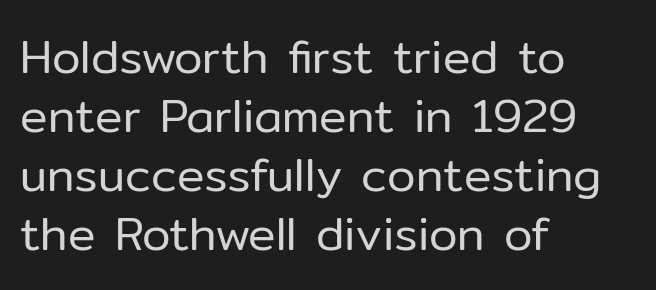
Q: Is the text bold? A: No.
Q: Is the text italic (slanted)? A: No, it is upright.
Q: Is the typeface a serif or a sans-serif typeface? A: Sans-serif.
Q: Is the text underlined? A: No.
Q: How is the paragraph aligned? A: Left-aligned.
Q: Is the spacing between letters normal or unusually wide? A: Normal.
Q: Is the spacing between lines tight, normal or loose? A: Normal.
Q: Width (condensed, normal, or wide)? A: Normal.
Q: Stroke contrast? A: Low.
Q: x-height? A: Medium.
Q: Monospaced? A: No.
